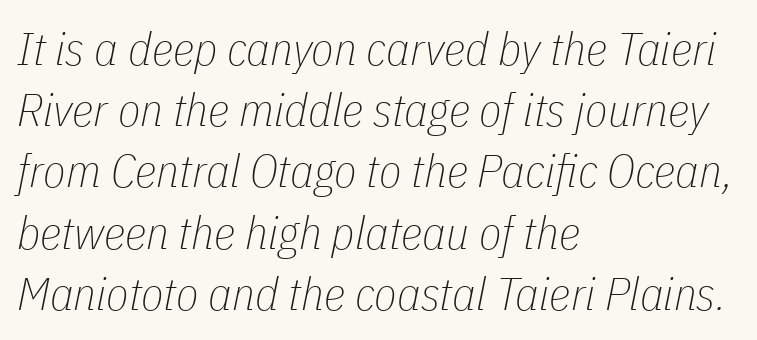
{"italic": "yes", "lean": "right", "slant_degrees": 11, "bold": "no", "weight": "thin", "width": "condensed", "stroke_contrast": "low", "x_height": "medium", "monospaced": "no", "underline": "no", "align": "left", "line_spacing": "normal", "line_spacing_ratio": 1.33, "letter_spacing": "normal", "letter_spacing_em": 0.0, "glyph_px": 46}
